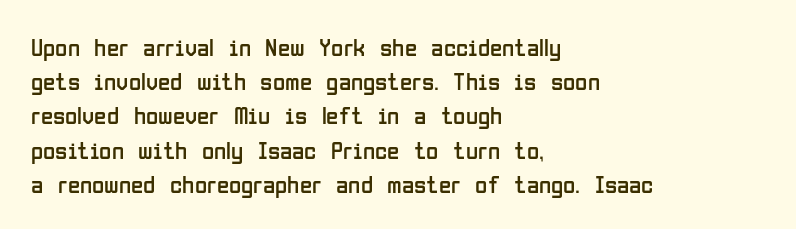
The image shows 25 px text type, upright; set left-aligned, normal line spacing (1.37x), normal letter spacing, not underlined.
